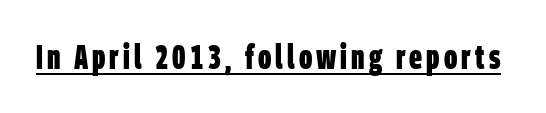
{"serif": "no", "bold": "yes", "weight": "bold", "width": "condensed", "stroke_contrast": "low", "x_height": "large", "monospaced": "no", "underline": "yes", "glyph_px": 34}
